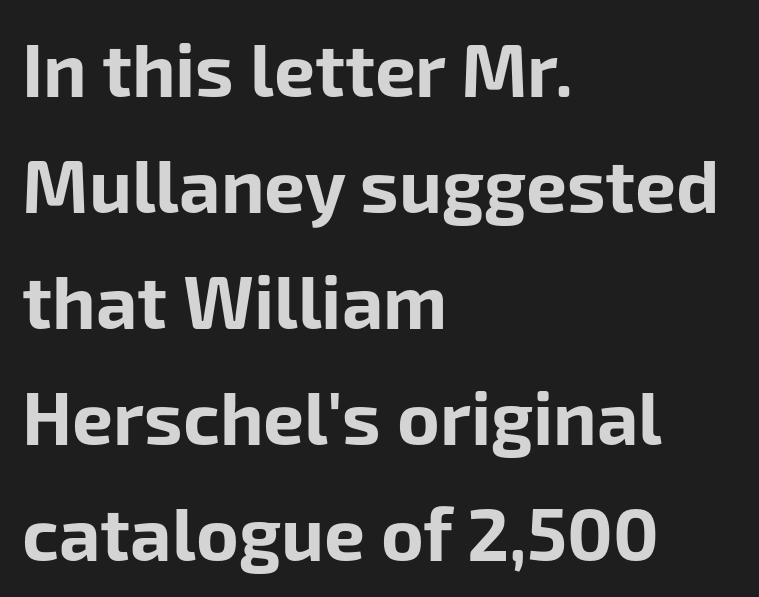
{"serif": "no", "italic": "no", "bold": "yes", "weight": "bold", "width": "normal", "stroke_contrast": "low", "x_height": "medium", "monospaced": "no", "underline": "no", "align": "left", "line_spacing": "normal", "line_spacing_ratio": 1.59, "letter_spacing": "normal", "letter_spacing_em": 0.0, "glyph_px": 73}
